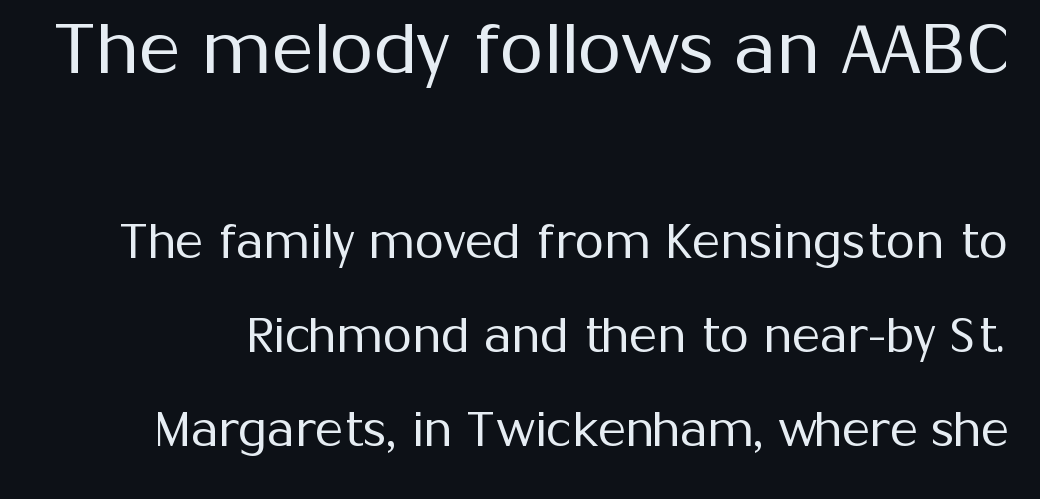
The image shows 71 px regular-weight sans-serif type, upright; set loose line spacing (2.0x), normal letter spacing, not underlined; the first (top) block is 1.51x larger; medium stroke contrast and a medium x-height.
